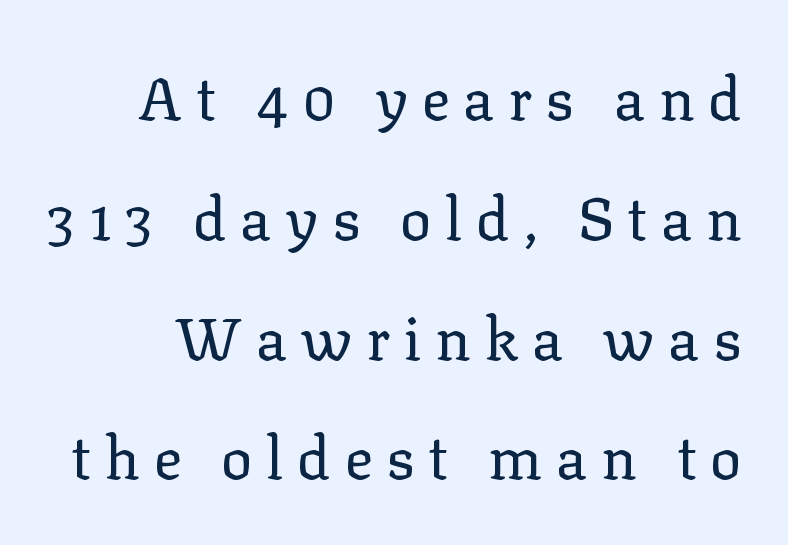
{"serif": "yes", "italic": "no", "bold": "no", "weight": "regular", "width": "normal", "stroke_contrast": "low", "x_height": "medium", "monospaced": "no", "underline": "no", "line_spacing": "loose", "line_spacing_ratio": 2.03, "letter_spacing": "wide", "letter_spacing_em": 0.23, "glyph_px": 59}
